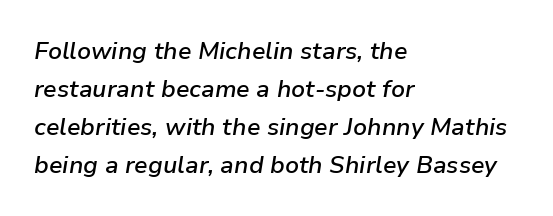
The image shows 24 px text type, italic (leaning right); set left-aligned, normal line spacing (1.58x), normal letter spacing, not underlined.
